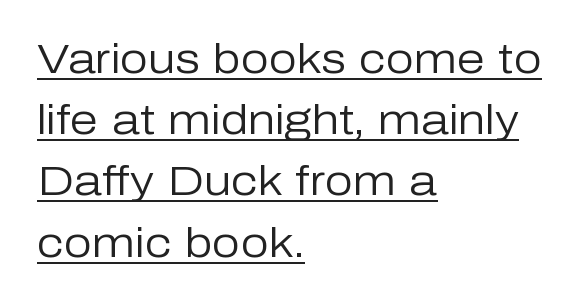
{"serif": "no", "italic": "no", "bold": "no", "weight": "regular", "width": "normal", "stroke_contrast": "low", "x_height": "medium", "monospaced": "no", "underline": "yes", "align": "left", "line_spacing": "normal", "line_spacing_ratio": 1.53, "letter_spacing": "normal", "letter_spacing_em": 0.0, "glyph_px": 40}
